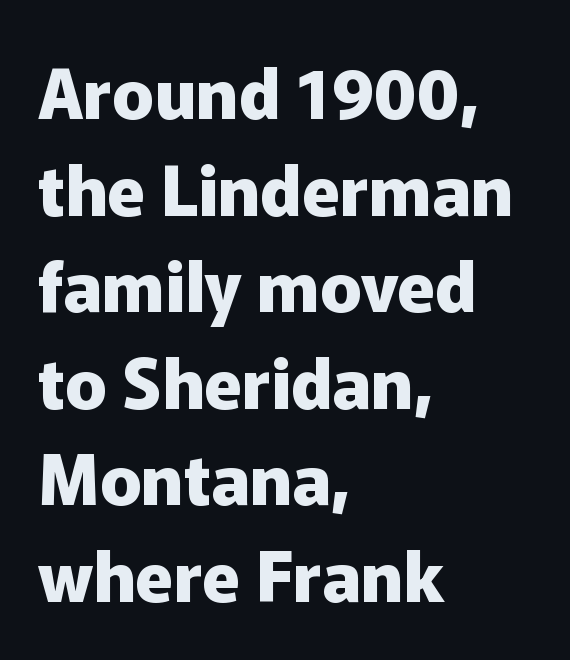
Q: Is the text bold? A: Yes.
Q: Is the text italic (slanted)? A: No, it is upright.
Q: Is the typeface a serif or a sans-serif typeface? A: Sans-serif.
Q: Is the text underlined? A: No.
Q: How is the paragraph aligned? A: Left-aligned.
Q: Is the spacing between letters normal or unusually wide? A: Normal.
Q: Is the spacing between lines tight, normal or loose? A: Normal.
Q: Width (condensed, normal, or wide)? A: Normal.
Q: Stroke contrast? A: Low.
Q: x-height? A: Medium.
Q: Monospaced? A: No.
